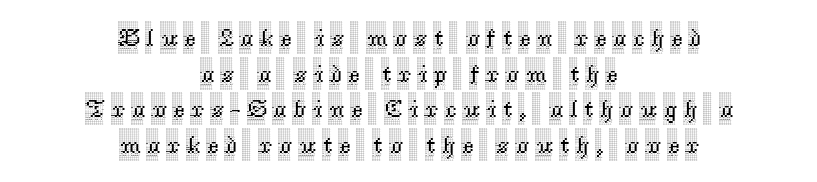
{"italic": "no", "underline": "no", "align": "center", "line_spacing": "normal", "line_spacing_ratio": 1.43, "letter_spacing": "wide", "letter_spacing_em": 0.26, "glyph_px": 25}
